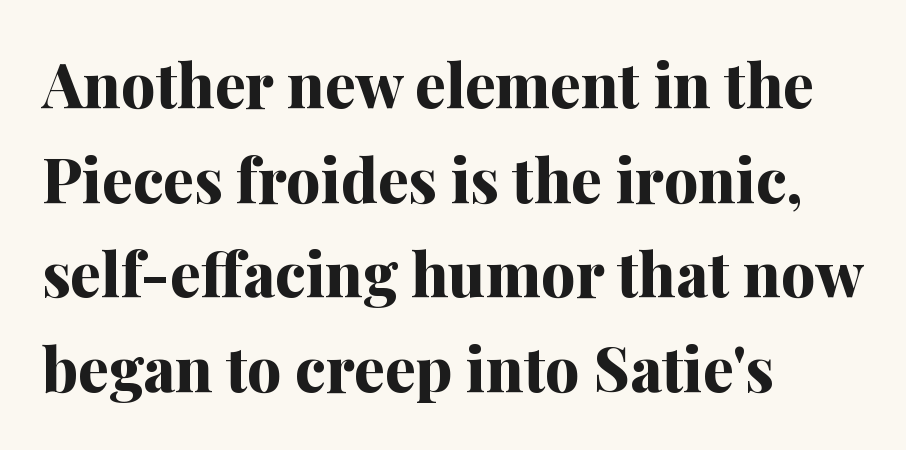
{"serif": "yes", "italic": "no", "bold": "yes", "weight": "bold", "width": "normal", "stroke_contrast": "medium", "x_height": "medium", "monospaced": "no", "underline": "no", "align": "left", "line_spacing": "normal", "line_spacing_ratio": 1.55, "letter_spacing": "normal", "letter_spacing_em": 0.0, "glyph_px": 61}
